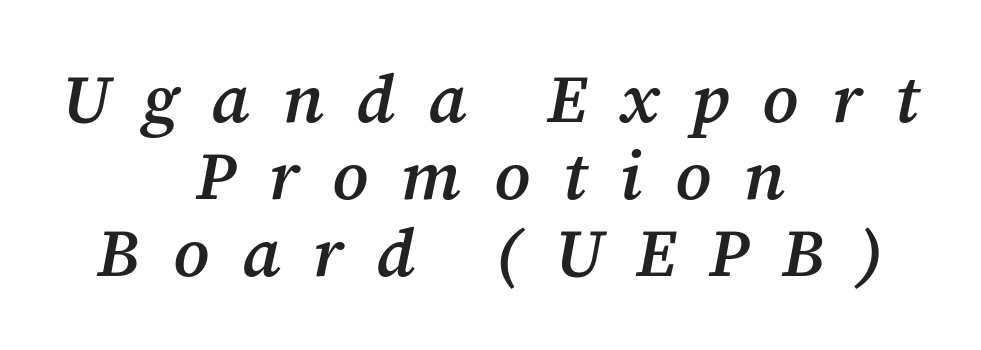
The image shows 68 px semibold serif type, italic (leaning right); set centered, tight line spacing (1.13x), unusually wide letter spacing (+0.48 em), not underlined; medium stroke contrast and a medium x-height.
